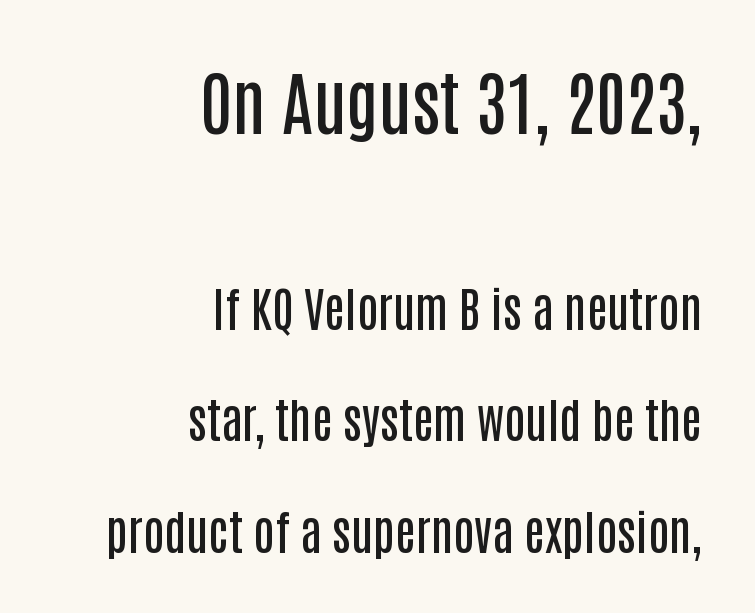
The letters sit at their default tracking, neither squeezed nor spread. A typesetter would call this proportional, since set widths differ per character. Line spacing here is loose. Glance below the letters and you will spot only blank space. Which chunk is bigger? The first one — the top block dwarfs the bottom.
